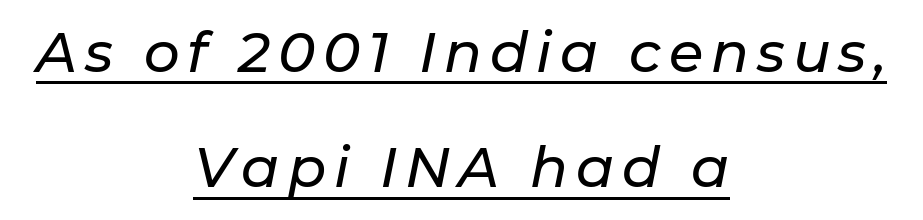
The image shows 56 px text type, italic (leaning right); set centered, loose line spacing (2.06x), underlined; low stroke contrast and a medium x-height.
